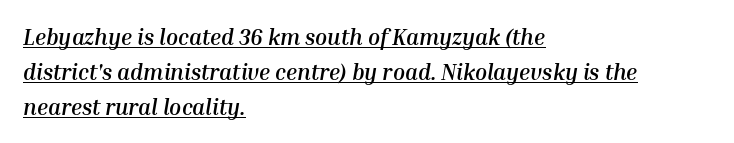
Q: Is the text bold? A: Yes.
Q: Is the text italic (slanted)? A: Yes, it leans right by about 10 degrees.
Q: Is the text underlined? A: Yes.
Q: How is the paragraph aligned? A: Left-aligned.
Q: Is the spacing between letters normal or unusually wide? A: Normal.
Q: Is the spacing between lines tight, normal or loose? A: Normal.
